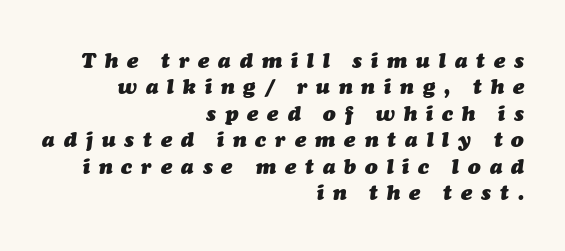
The image shows 21 px bold type, italic (leaning right); set right-aligned, normal line spacing (1.26x), unusually wide letter spacing (+0.43 em), not underlined.
